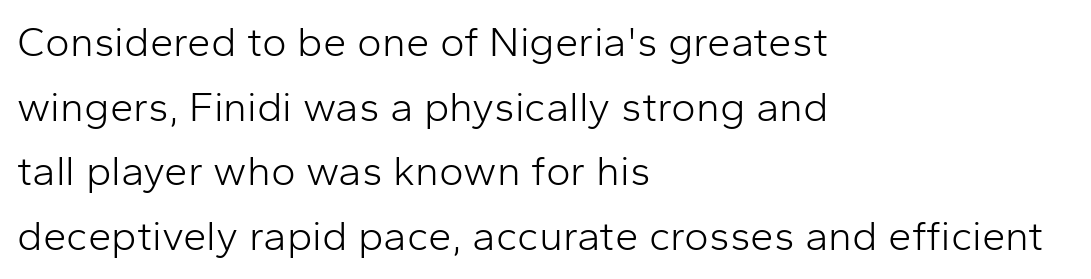
{"serif": "no", "italic": "no", "bold": "no", "weight": "light", "width": "normal", "stroke_contrast": "low", "x_height": "medium", "monospaced": "no", "underline": "no", "align": "left", "line_spacing": "normal", "line_spacing_ratio": 1.54, "letter_spacing": "normal", "letter_spacing_em": 0.0, "glyph_px": 42}
